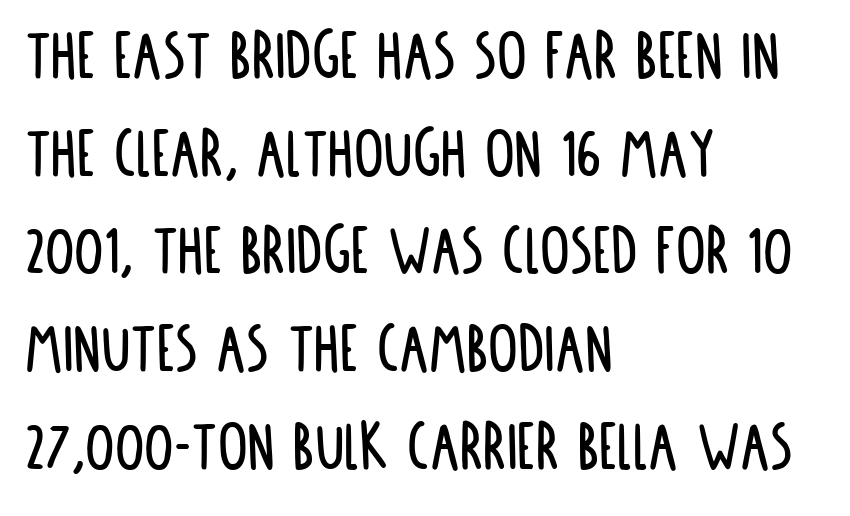
The image shows 74 px condensed sans-serif type, upright; set left-aligned, normal line spacing (1.32x), normal letter spacing, not underlined; low stroke contrast and a large x-height.
